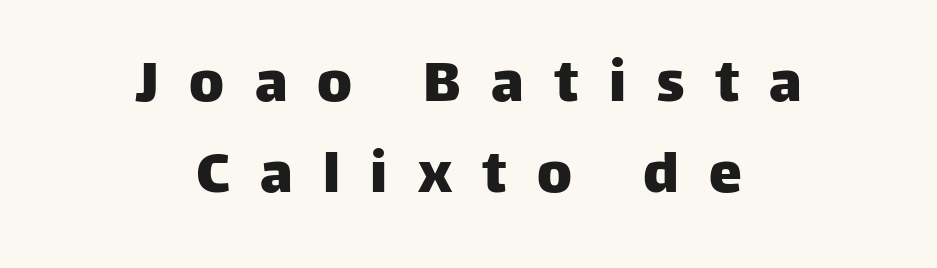
The image shows 66 px sans-serif type, upright; set centered, normal line spacing (1.38x), unusually wide letter spacing (+0.46 em), not underlined; low stroke contrast and a large x-height.
